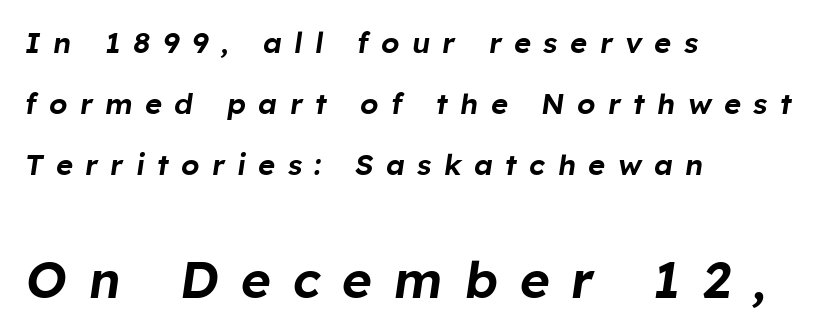
The image shows 51 px text type, italic (leaning right); set left-aligned, loose line spacing (2.1x), unusually wide letter spacing (+0.43 em), not underlined; the second (bottom) block is 1.76x larger; low stroke contrast and a medium x-height.
